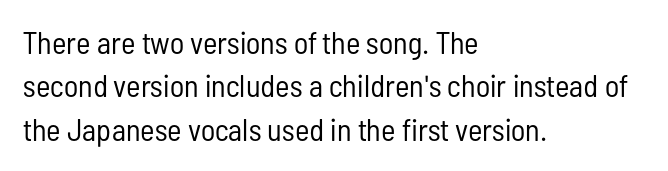
Q: Is the text bold? A: No.
Q: Is the text italic (slanted)? A: No, it is upright.
Q: Is the typeface a serif or a sans-serif typeface? A: Sans-serif.
Q: Is the text underlined? A: No.
Q: How is the paragraph aligned? A: Left-aligned.
Q: Is the spacing between letters normal or unusually wide? A: Normal.
Q: Is the spacing between lines tight, normal or loose? A: Normal.
Q: Width (condensed, normal, or wide)? A: Condensed.
Q: Stroke contrast? A: Low.
Q: x-height? A: Medium.
Q: Monospaced? A: No.
